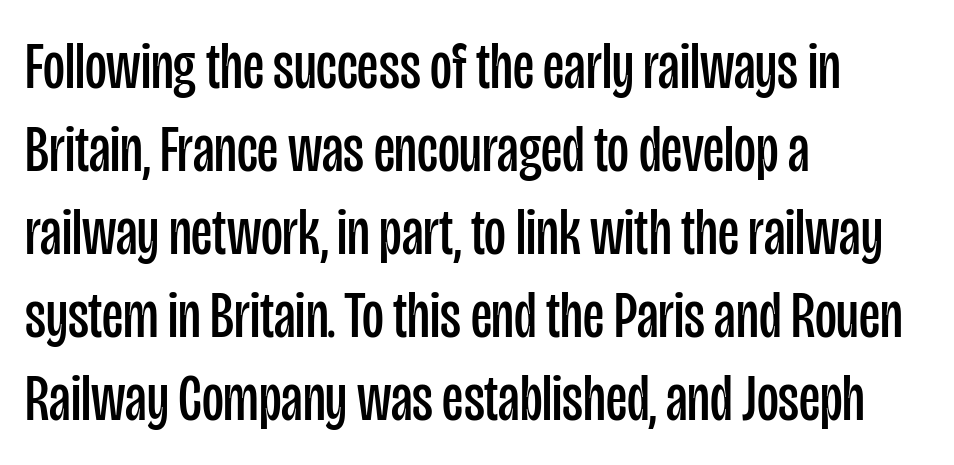
Typeset ragged right — the left edge is the straight one. Looks like regular typesetting: each glyph gets only the width it needs. Honestly, the letter spacing is just normal — you wouldn't notice it. In terms of letterform style, serifs are entirely absent.
